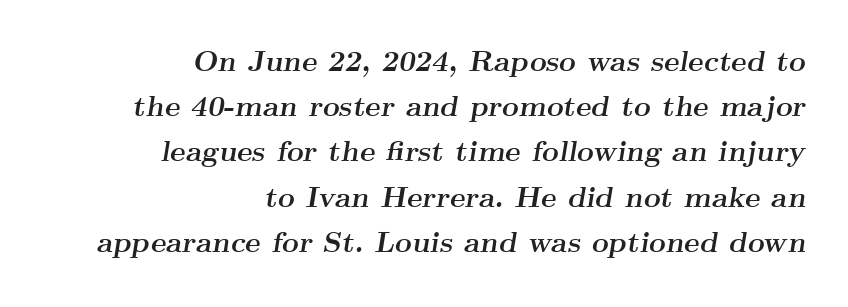
Between one letter and the next there's only the usual sliver of space. Beneath every word, the page is bare. Observe the lean: these are italic letterforms. The letters advance in unequal steps, a hallmark of proportional type.
